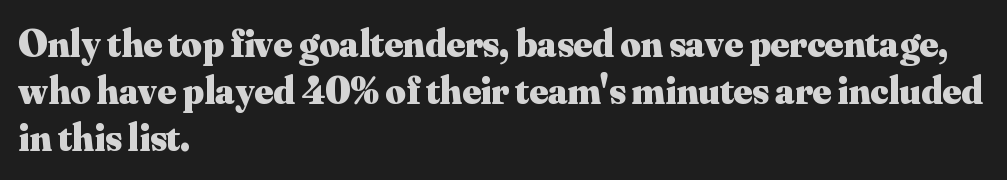
The image shows 39 px heavy serif type, upright; set left-aligned, line spacing 1.21x, normal letter spacing, not underlined; medium stroke contrast and a small x-height.
